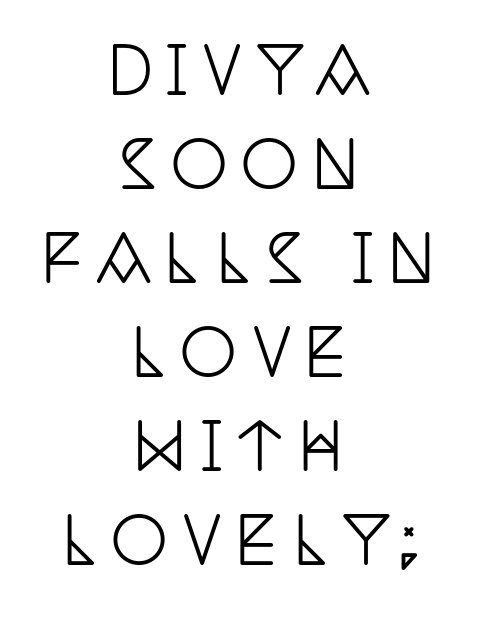
{"serif": "yes", "italic": "no", "width": "condensed", "stroke_contrast": "low", "x_height": "large", "monospaced": "no", "underline": "no", "align": "center", "line_spacing": "normal", "line_spacing_ratio": 1.47, "glyph_px": 64}
